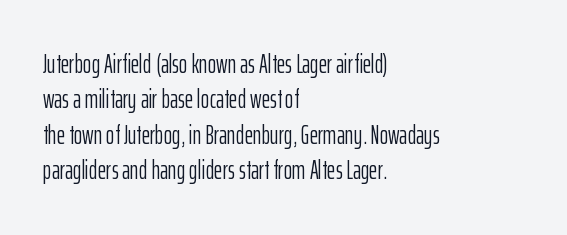
Vertically, the passage feels balanced, rows spaced as you'd expect. No italicization has been applied; the sample stays upright. A bare baseline throughout the passage. Think standard paragraph weight, or any step lighter than that.
